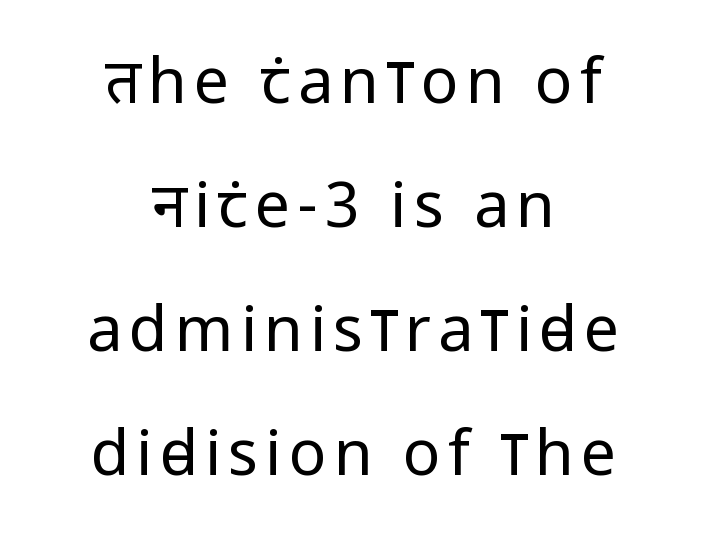
The image shows 63 px regular-weight, condensed sans-serif type, upright; set centered, loose line spacing (1.97x), not underlined; low stroke contrast and a large x-height.
